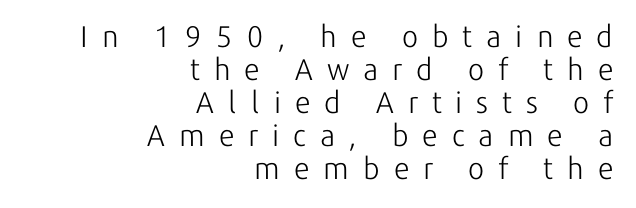
Q: Is the text bold? A: No.
Q: Is the text italic (slanted)? A: No, it is upright.
Q: Is the typeface a serif or a sans-serif typeface? A: Sans-serif.
Q: Is the text underlined? A: No.
Q: How is the paragraph aligned? A: Right-aligned.
Q: Is the spacing between letters normal or unusually wide? A: Unusually wide.
Q: Is the spacing between lines tight, normal or loose? A: Tight.
Q: Width (condensed, normal, or wide)? A: Normal.
Q: Stroke contrast? A: Low.
Q: x-height? A: Medium.
Q: Monospaced? A: No.
